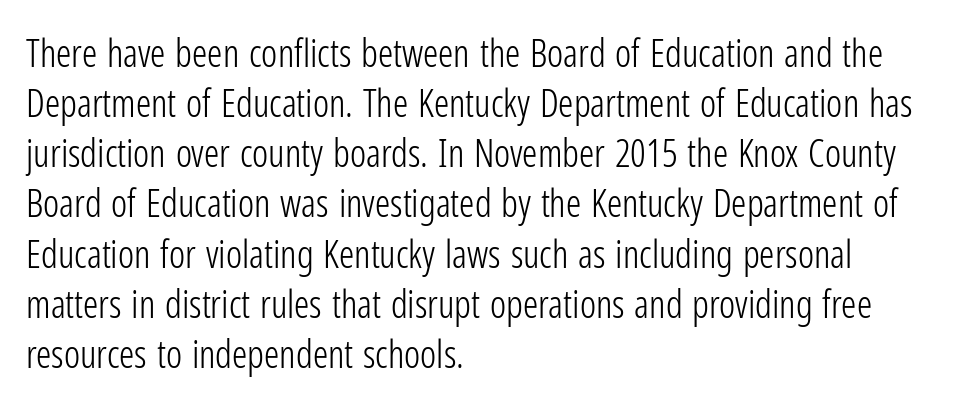
Q: Is the text bold? A: No.
Q: Is the text italic (slanted)? A: No, it is upright.
Q: Is the typeface a serif or a sans-serif typeface? A: Sans-serif.
Q: Is the text underlined? A: No.
Q: How is the paragraph aligned? A: Left-aligned.
Q: Is the spacing between letters normal or unusually wide? A: Normal.
Q: Is the spacing between lines tight, normal or loose? A: Normal.
Q: Width (condensed, normal, or wide)? A: Condensed.
Q: Stroke contrast? A: Low.
Q: x-height? A: Medium.
Q: Monospaced? A: No.
